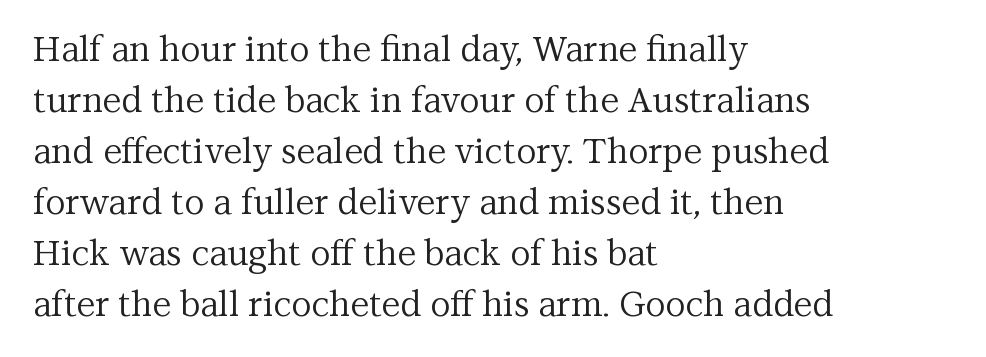
The type family on display is of the serif kind. The horizontal fit of the characters is conventional and even. Nobody drew a line under any word here. Each line starts at the same left margin while the right side varies. Vertical stems look standard width or narrower in stroke.
